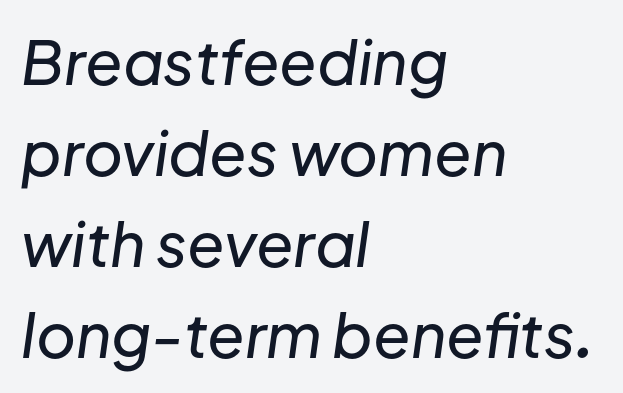
The image shows 61 px text type, italic (leaning right); set left-aligned, normal line spacing (1.49x), normal letter spacing, not underlined; low stroke contrast and a medium x-height.
